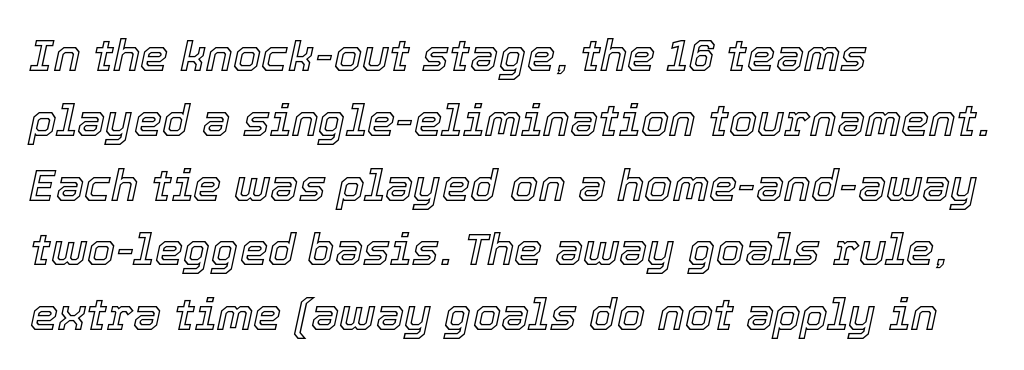
{"italic": "yes", "lean": "right", "slant_degrees": 12, "width": "normal", "x_height": "medium", "monospaced": "no", "underline": "no", "align": "left", "line_spacing": "normal", "line_spacing_ratio": 1.44, "letter_spacing": "normal", "letter_spacing_em": 0.0, "glyph_px": 45}
